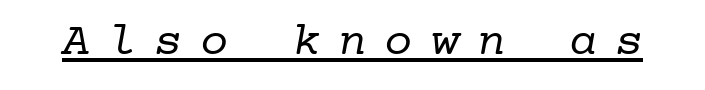
{"serif": "yes", "bold": "no", "weight": "regular", "width": "normal", "stroke_contrast": "low", "x_height": "medium", "monospaced": "yes", "underline": "yes", "letter_spacing": "wide", "letter_spacing_em": 0.38, "glyph_px": 47}
